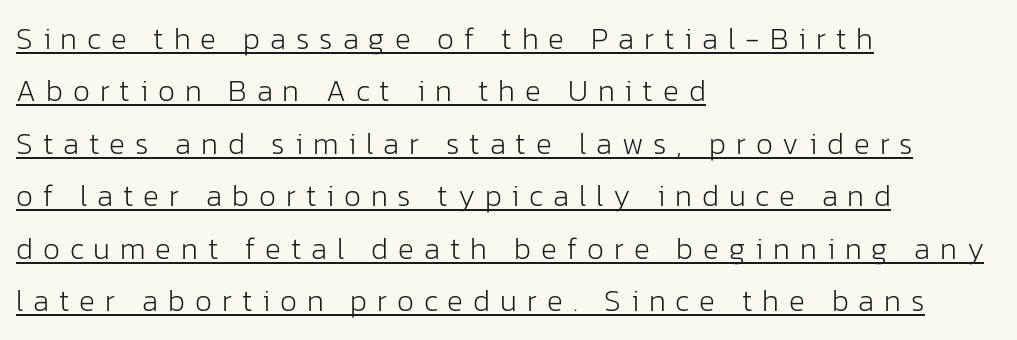
Q: Is the text bold? A: No.
Q: Is the text italic (slanted)? A: No, it is upright.
Q: Is the typeface a serif or a sans-serif typeface? A: Sans-serif.
Q: Is the text underlined? A: Yes.
Q: How is the paragraph aligned? A: Left-aligned.
Q: Is the spacing between letters normal or unusually wide? A: Unusually wide.
Q: Width (condensed, normal, or wide)? A: Normal.
Q: Stroke contrast? A: Low.
Q: x-height? A: Medium.
Q: Monospaced? A: No.
